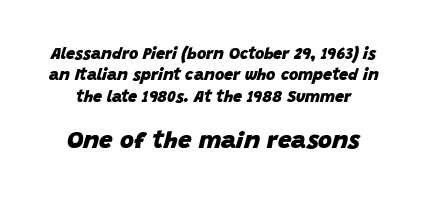
The image shows 24 px bold type, italic (leaning right); set normal line spacing (1.33x), normal letter spacing, not underlined; the second (bottom) block is 1.5x larger.
